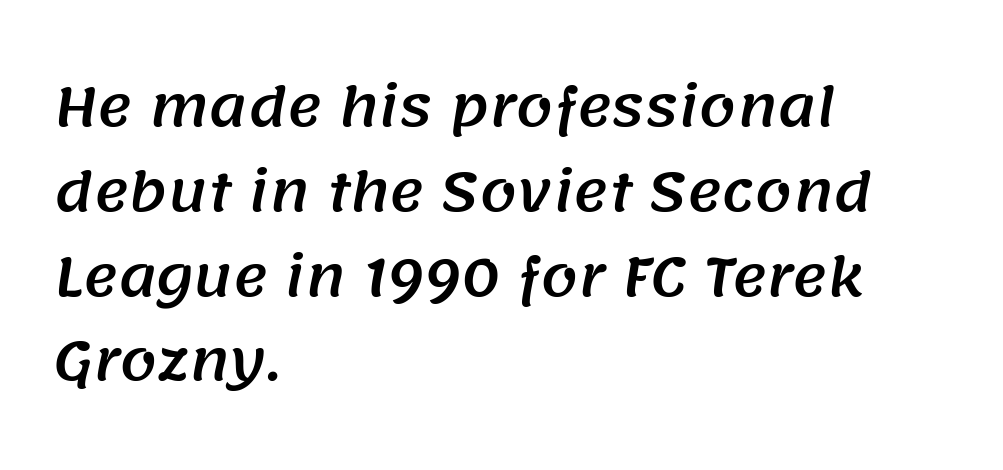
The image shows 53 px sans-serif type; set left-aligned, normal line spacing (1.6x), normal letter spacing, not underlined; medium stroke contrast and a large x-height.
